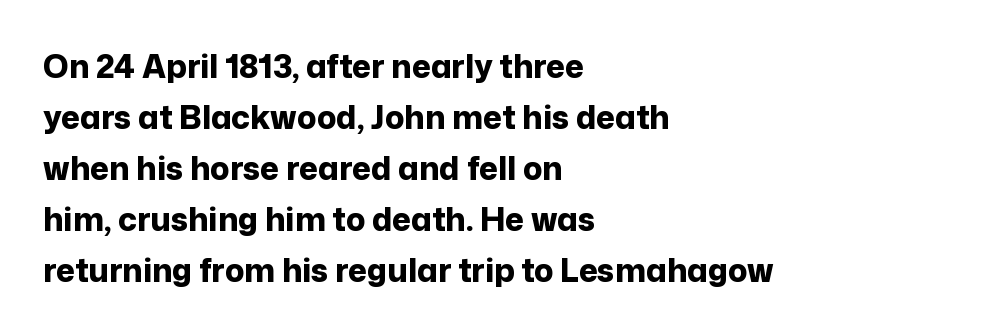
The image shows 32 px bold sans-serif type, upright; set left-aligned, normal line spacing (1.59x), normal letter spacing, not underlined; low stroke contrast and a medium x-height.
